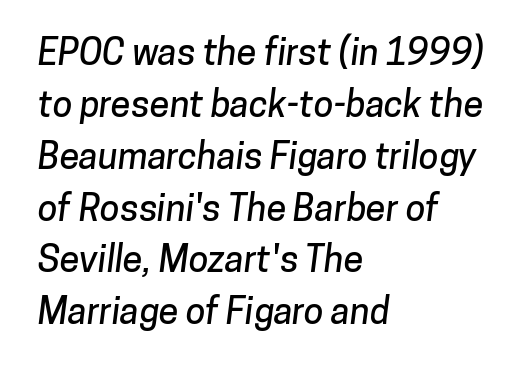
Q: Is the typeface a serif or a sans-serif typeface? A: Sans-serif.
Q: Is the text underlined? A: No.
Q: How is the paragraph aligned? A: Left-aligned.
Q: Is the spacing between letters normal or unusually wide? A: Normal.
Q: Is the spacing between lines tight, normal or loose? A: Normal.
Q: Width (condensed, normal, or wide)? A: Normal.
Q: Stroke contrast? A: Low.
Q: x-height? A: Medium.
Q: Monospaced? A: No.
